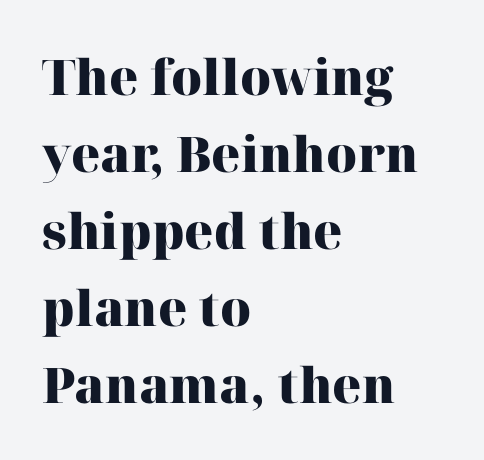
The image shows 49 px heavy serif type, upright; set left-aligned, normal line spacing (1.57x), normal letter spacing, not underlined; high stroke contrast and a medium x-height.
